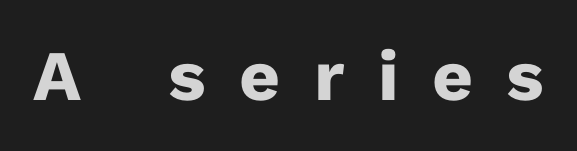
The image shows 71 px heavy sans-serif type, upright; set unusually wide letter spacing (+0.47 em), not underlined; low stroke contrast and a medium x-height.
